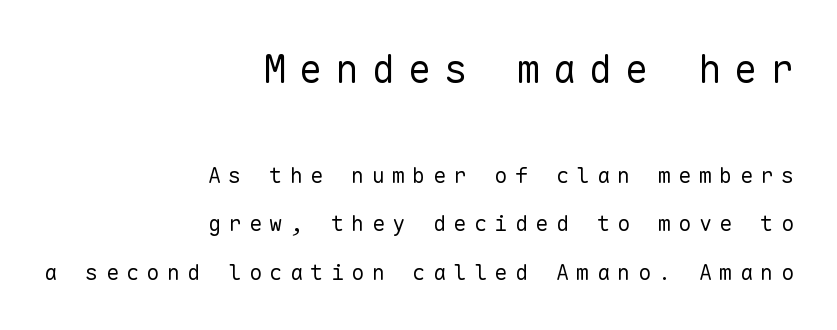
The image shows 39 px regular-weight sans-serif type, upright, monospaced; set right-aligned, loose line spacing (2.2x), unusually wide letter spacing (+0.33 em), not underlined; the first (top) block is 1.77x larger; low stroke contrast and a medium x-height.
